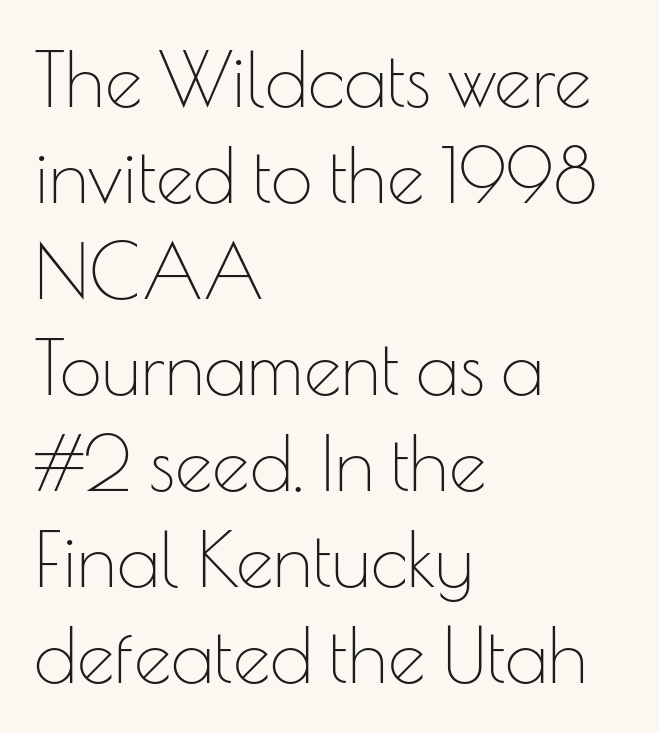
Q: Is the text bold? A: No.
Q: Is the text italic (slanted)? A: No, it is upright.
Q: Is the typeface a serif or a sans-serif typeface? A: Sans-serif.
Q: Is the text underlined? A: No.
Q: How is the paragraph aligned? A: Left-aligned.
Q: Is the spacing between letters normal or unusually wide? A: Normal.
Q: Is the spacing between lines tight, normal or loose? A: Normal.
Q: Width (condensed, normal, or wide)? A: Normal.
Q: Stroke contrast? A: Low.
Q: x-height? A: Small.
Q: Monospaced? A: No.
